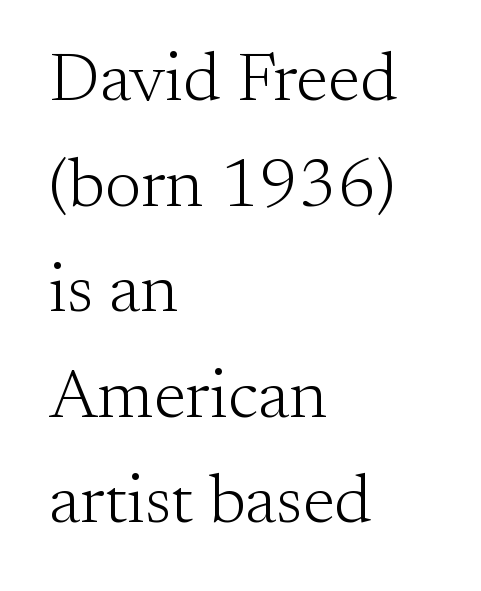
Does the lettering tilt? It doesn't — this is upright. No extra ink here — the face is not bold. Is the letter spacing exaggerated? No — it looks like the ordinary default. Clear beneath every line of the passage. In terms of letterform style, serifs are clearly present. The face used here is proportionally spaced, like ordinary book or web type.
